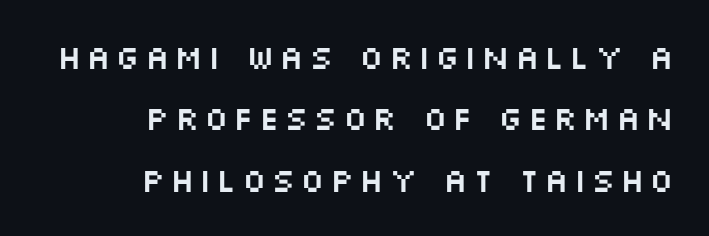
Q: Is the text italic (slanted)? A: No, it is upright.
Q: Is the typeface a serif or a sans-serif typeface? A: Sans-serif.
Q: Is the text underlined? A: No.
Q: How is the paragraph aligned? A: Right-aligned.
Q: Width (condensed, normal, or wide)? A: Wide.
Q: Stroke contrast? A: Medium.
Q: x-height? A: Large.
Q: Monospaced? A: No.
